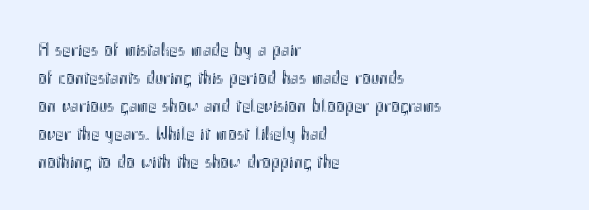
{"italic": "no", "underline": "no", "align": "left", "line_spacing": "normal", "line_spacing_ratio": 1.4, "letter_spacing": "normal", "letter_spacing_em": 0.0, "glyph_px": 20}
